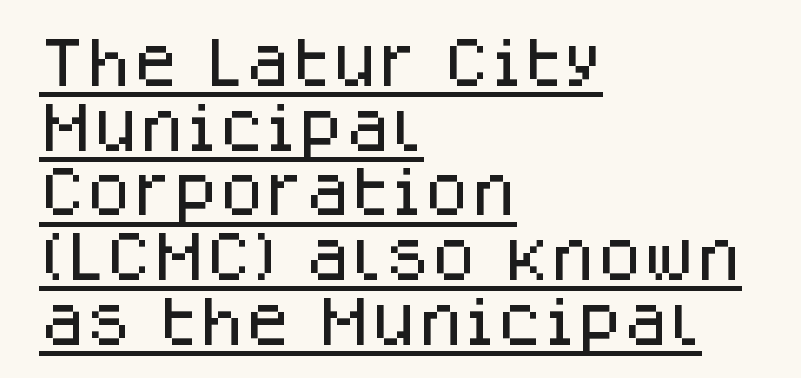
{"serif": "no", "italic": "no", "width": "normal", "stroke_contrast": "low", "x_height": "large", "monospaced": "no", "underline": "yes", "align": "left", "line_spacing_ratio": 1.22, "letter_spacing": "normal", "letter_spacing_em": 0.0, "glyph_px": 53}
